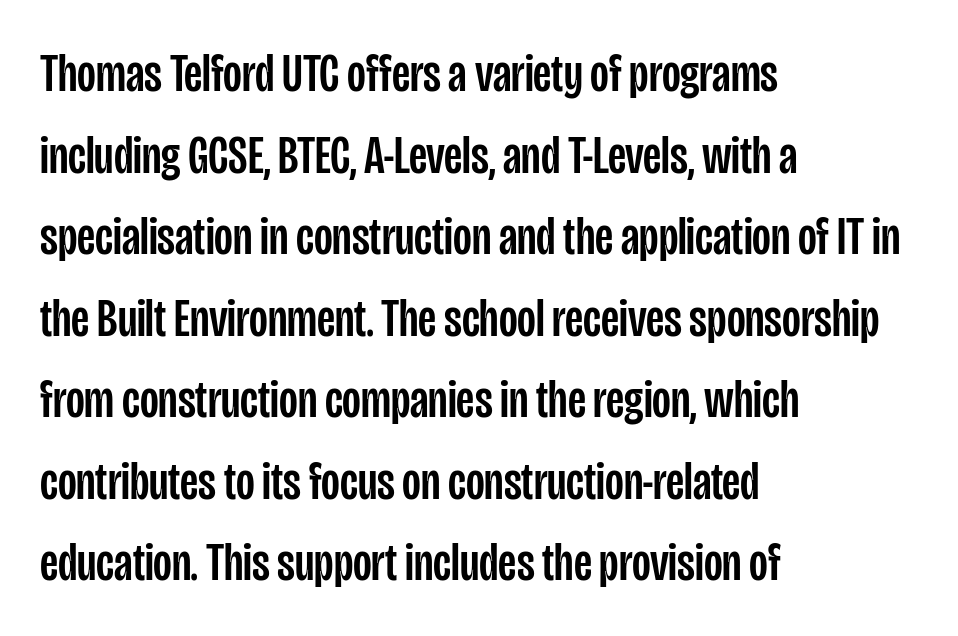
The image shows 54 px condensed sans-serif type, upright; set left-aligned, normal line spacing (1.51x), normal letter spacing, not underlined; low stroke contrast and a large x-height.
